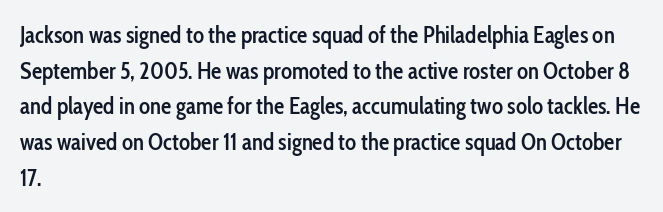
The image shows 23 px text type, upright; set left-aligned, normal line spacing (1.55x), normal letter spacing, not underlined.
